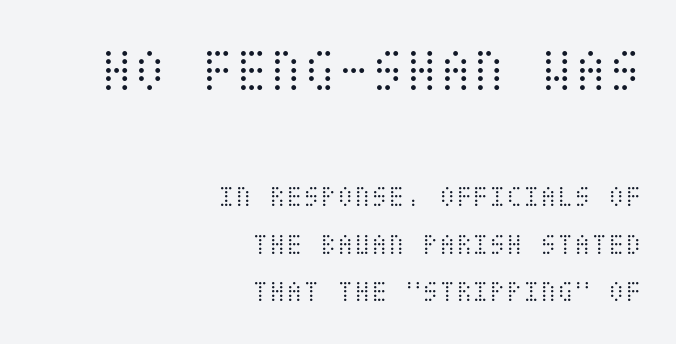
Heaviness? Minimal to ordinary, like unemphasized prose. Larger block? The one above; the one below is distinctly smaller. Tracking value appears to be zero — textbook default spacing. The font's upright variant was chosen for this text. Nobody drew a line under any word here. The text block is weighted toward the right margin, trailing off unevenly leftward.
